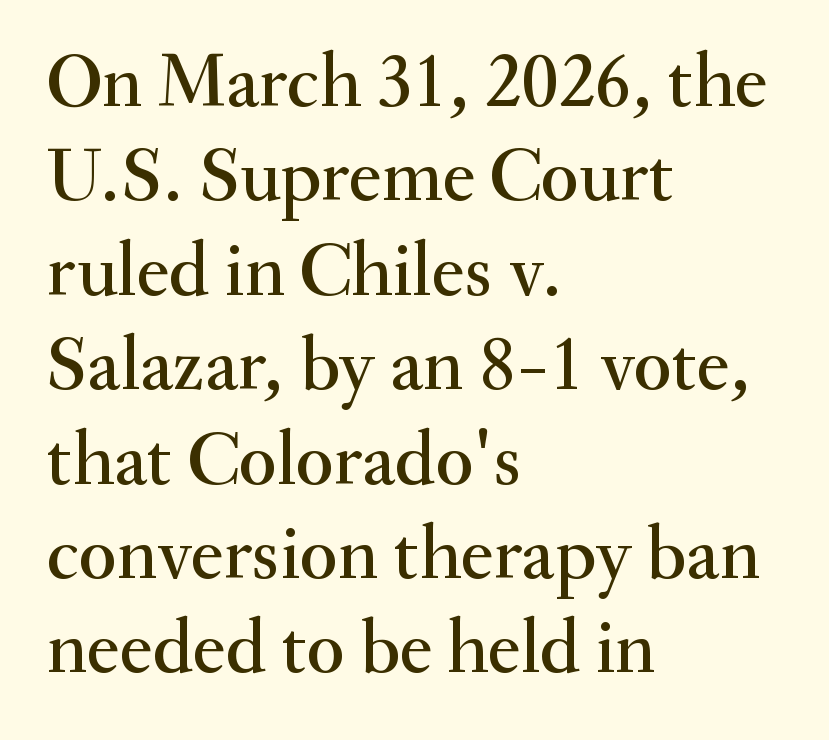
The image shows 78 px serif type, upright; set left-aligned, line spacing 1.21x, normal letter spacing, not underlined; medium stroke contrast and a small x-height.
